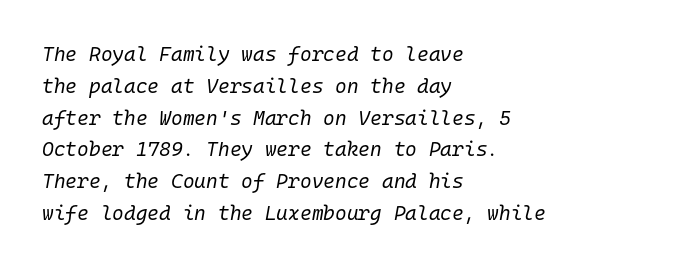
The image shows 20 px text type, italic (leaning right); set left-aligned, normal line spacing (1.59x), normal letter spacing, not underlined.
